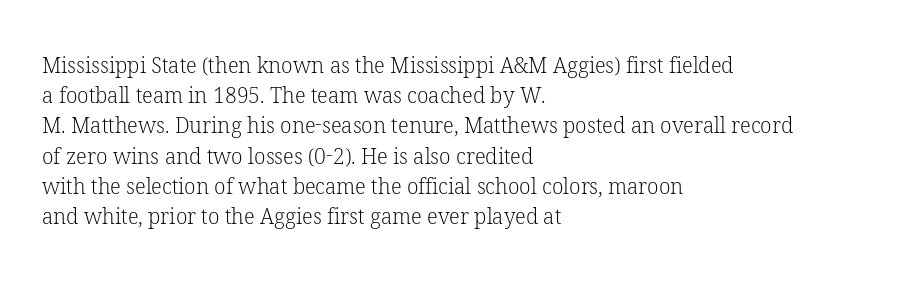
Regarding leading, the lines here are spaced in the standard way. Underline: absent. A classic flush-left, rag-right setting is used for this passage. Every character sits straight up, as roman type does.
